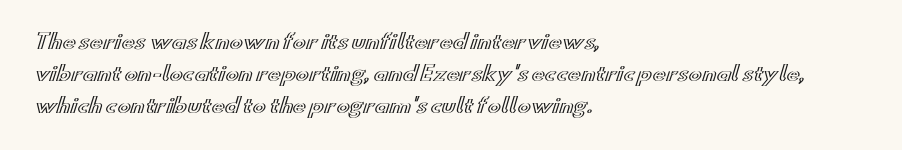
Q: Is the text italic (slanted)? A: Yes.
Q: Is the text underlined? A: No.
Q: How is the paragraph aligned? A: Left-aligned.
Q: Is the spacing between letters normal or unusually wide? A: Normal.
Q: Is the spacing between lines tight, normal or loose? A: Normal.
